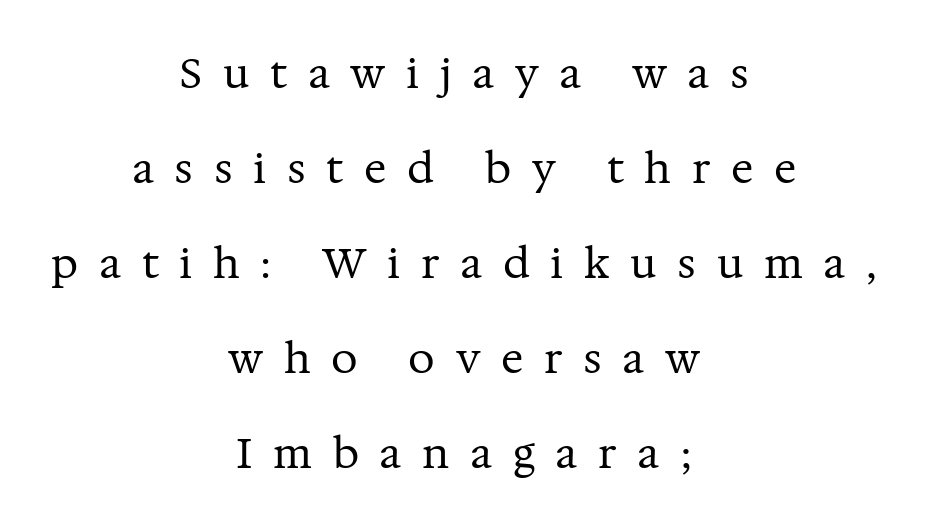
Q: Is the text bold? A: No.
Q: Is the text italic (slanted)? A: No, it is upright.
Q: Is the typeface a serif or a sans-serif typeface? A: Serif.
Q: Is the text underlined? A: No.
Q: How is the paragraph aligned? A: Centered.
Q: Is the spacing between letters normal or unusually wide? A: Unusually wide.
Q: Is the spacing between lines tight, normal or loose? A: Loose.
Q: Width (condensed, normal, or wide)? A: Normal.
Q: Stroke contrast? A: Medium.
Q: x-height? A: Medium.
Q: Monospaced? A: No.
